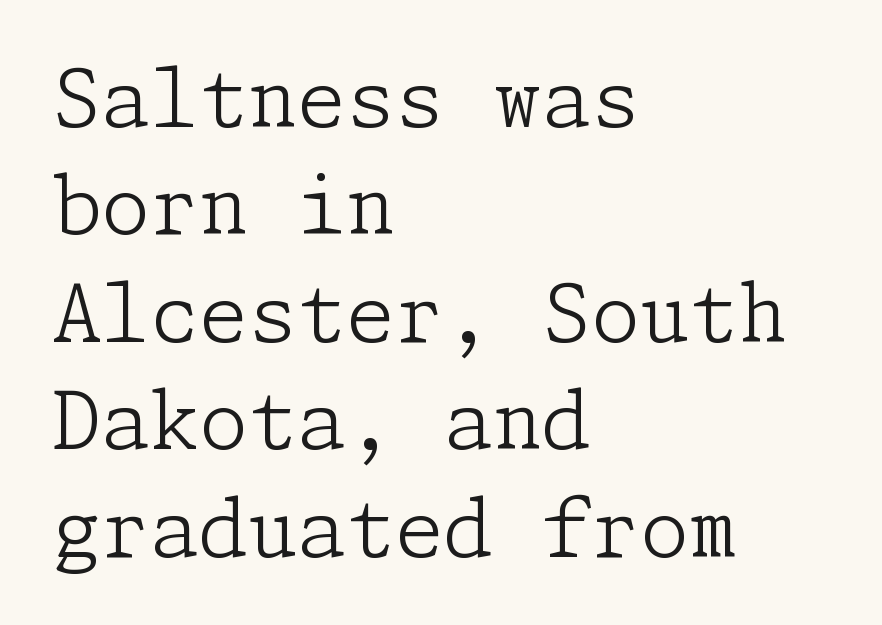
Q: Is the text bold? A: No.
Q: Is the text italic (slanted)? A: No, it is upright.
Q: Is the typeface a serif or a sans-serif typeface? A: Serif.
Q: Is the text underlined? A: No.
Q: How is the paragraph aligned? A: Left-aligned.
Q: Is the spacing between letters normal or unusually wide? A: Normal.
Q: Is the spacing between lines tight, normal or loose? A: Normal.
Q: Width (condensed, normal, or wide)? A: Normal.
Q: Stroke contrast? A: Low.
Q: x-height? A: Medium.
